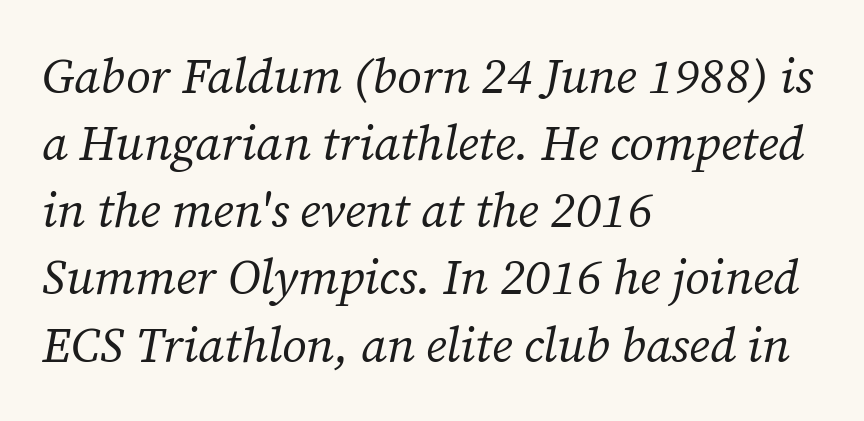
These lines are rendered in a variable-pitch font. There is no visible air inserted between adjacent glyphs. A classic flush-left, rag-right setting is used for this passage. Letterform terminals end in serifs throughout the passage. Whoever set this chose a conventional vertical rhythm. Quick note: underline off.
